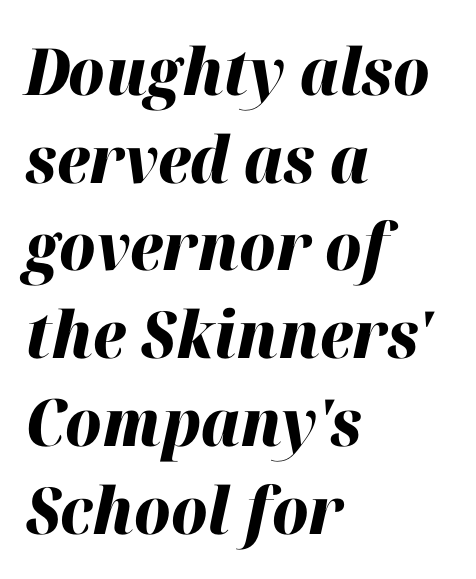
The glyphs look as if they've been sheared to an angle. Observe the ordinary spacing: letters are neighbours, not strangers. Varying glyph widths throughout — classic text-font behaviour. Plain, unruled lines of type.
